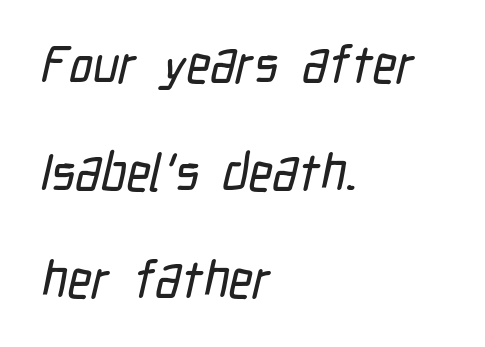
{"serif": "no", "width": "condensed", "stroke_contrast": "low", "x_height": "medium", "monospaced": "no", "underline": "no", "align": "left", "line_spacing": "loose", "line_spacing_ratio": 2.07, "letter_spacing": "normal", "letter_spacing_em": 0.0, "glyph_px": 52}
